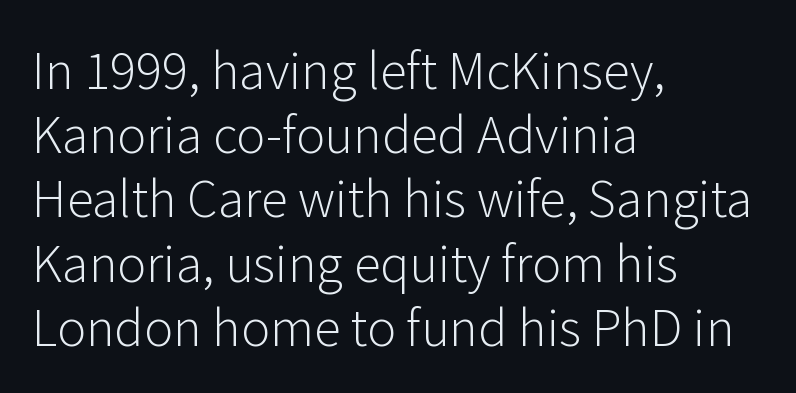
The image shows 49 px light sans-serif type, upright; set left-aligned, normal line spacing (1.31x), normal letter spacing, not underlined; low stroke contrast and a medium x-height.
